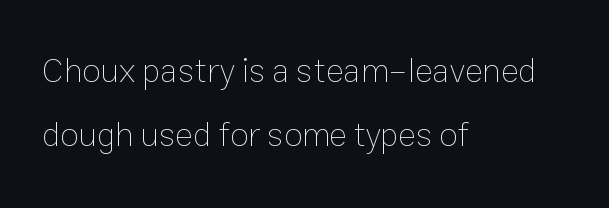
{"italic": "no", "bold": "no", "weight": "thin", "width": "normal", "stroke_contrast": "low", "x_height": "medium", "monospaced": "no", "underline": "no", "align": "left", "line_spacing_ratio": 1.88, "letter_spacing": "normal", "letter_spacing_em": 0.0, "glyph_px": 34}
